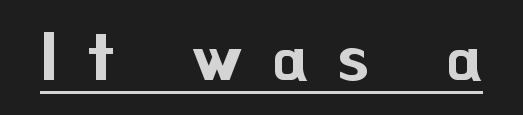
The rendering uses natural spacing where letterforms have individual widths. A typographer would call this underscored text. Nothing sits at the stroke ends, so this counts as sans-serif. Nope, not italic — everything's standing straight. The face used here is rendered with a markedly widened letterfit.
